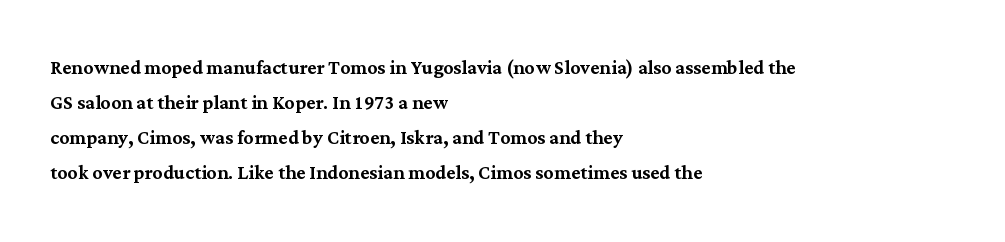
The image shows 25 px text type, upright; set left-aligned, normal line spacing (1.4x), normal letter spacing, not underlined.
